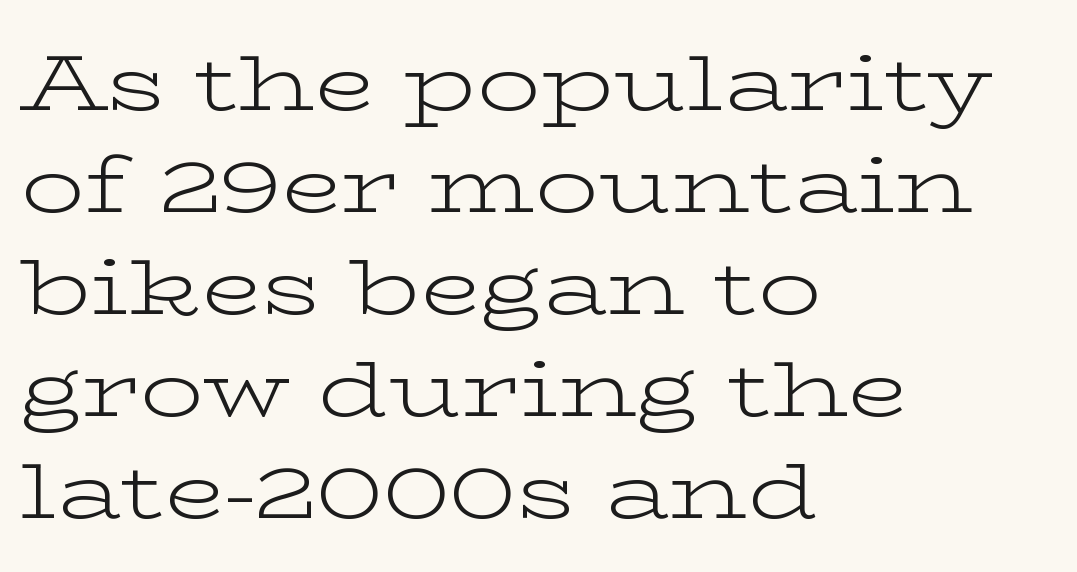
No extra tracking has been applied to these lines. In CSS terms this would be text-align: left. Compared with a typical body face, this is equally light or lighter still. Underlining? Definitely not there. Little horizontal feet cap the strokes, marking this as serif type.
